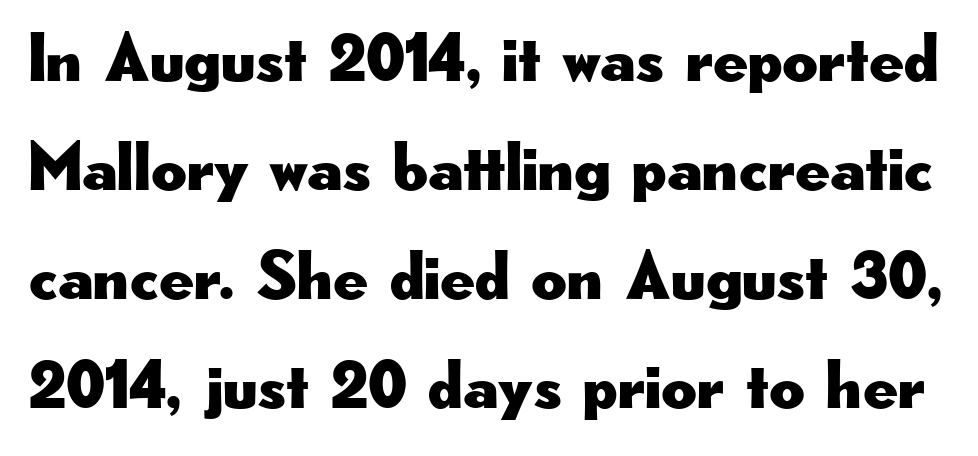
The image shows 69 px wide sans-serif type, upright; set normal line spacing (1.58x), normal letter spacing, not underlined; low stroke contrast and a small x-height.
